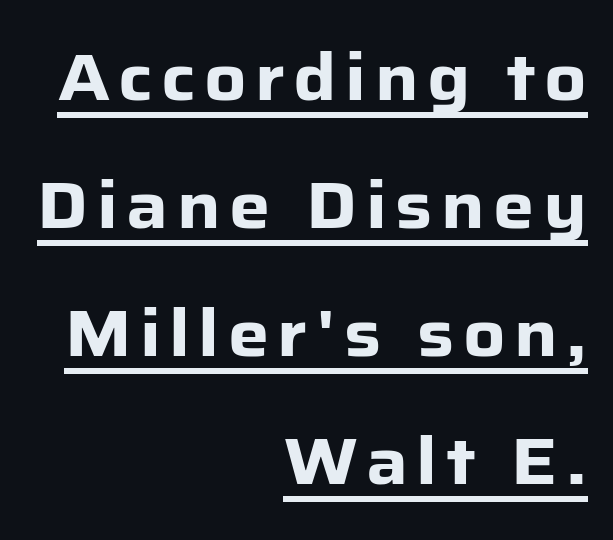
{"serif": "no", "italic": "no", "bold": "yes", "weight": "heavy", "width": "normal", "stroke_contrast": "low", "x_height": "medium", "monospaced": "no", "underline": "yes", "align": "right", "line_spacing": "loose", "line_spacing_ratio": 1.97, "glyph_px": 65}
